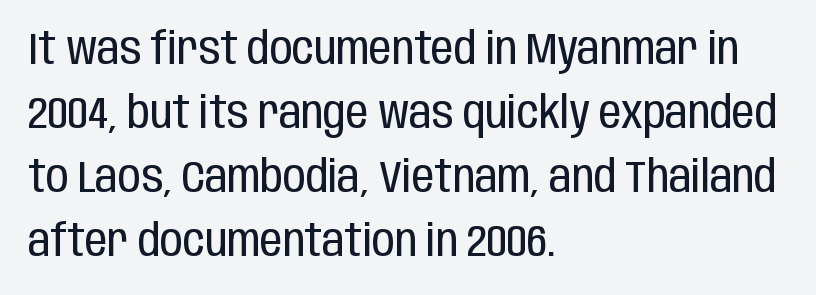
{"serif": "no", "italic": "no", "bold": "no", "weight": "regular", "width": "condensed", "stroke_contrast": "low", "x_height": "large", "monospaced": "no", "underline": "no", "align": "left", "line_spacing": "normal", "line_spacing_ratio": 1.42, "letter_spacing": "normal", "letter_spacing_em": 0.0, "glyph_px": 45}
